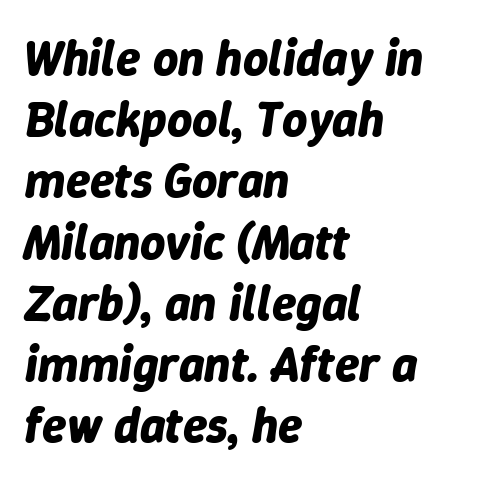
Q: Is the text bold? A: Yes.
Q: Is the text italic (slanted)? A: Yes, it leans right by about 9 degrees.
Q: Is the text underlined? A: No.
Q: How is the paragraph aligned? A: Left-aligned.
Q: Is the spacing between letters normal or unusually wide? A: Normal.
Q: Is the spacing between lines tight, normal or loose? A: Normal.
Q: Width (condensed, normal, or wide)? A: Normal.
Q: Stroke contrast? A: Low.
Q: x-height? A: Medium.
Q: Monospaced? A: No.
